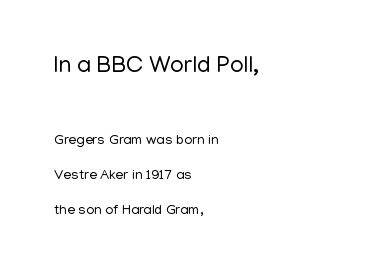
{"italic": "no", "bold": "no", "underline": "no", "align": "left", "line_spacing": "loose", "line_spacing_ratio": 2.49, "letter_spacing": "normal", "letter_spacing_em": 0.0, "larger_block": "first", "size_ratio": 1.71, "glyph_px": 24}
